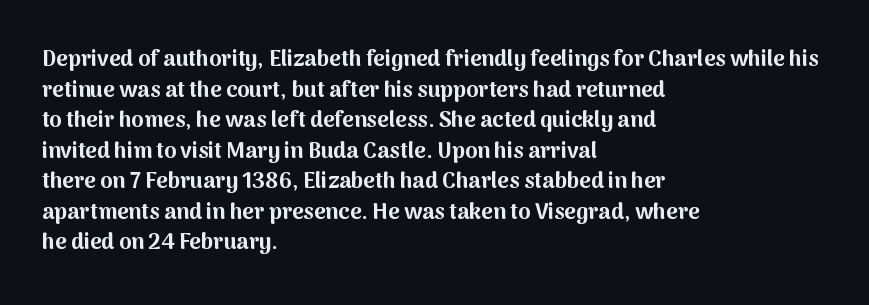
Q: Is the text bold? A: Yes.
Q: Is the text italic (slanted)? A: No, it is upright.
Q: Is the text underlined? A: No.
Q: How is the paragraph aligned? A: Left-aligned.
Q: Is the spacing between letters normal or unusually wide? A: Normal.
Q: Is the spacing between lines tight, normal or loose? A: Normal.
